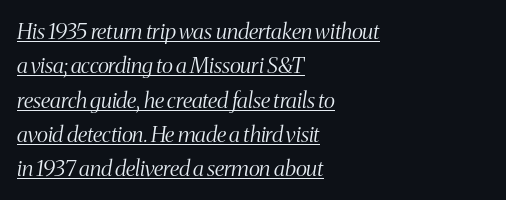
Q: Is the text bold? A: No.
Q: Is the text italic (slanted)? A: Yes, it leans right by about 8 degrees.
Q: Is the text underlined? A: Yes.
Q: How is the paragraph aligned? A: Left-aligned.
Q: Is the spacing between letters normal or unusually wide? A: Normal.
Q: Is the spacing between lines tight, normal or loose? A: Normal.
